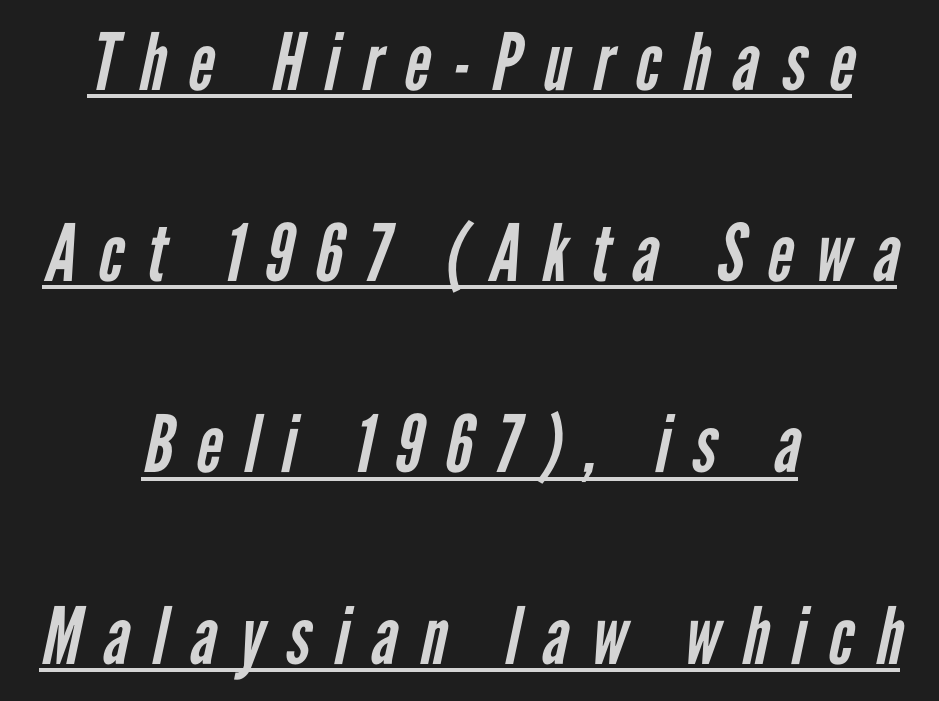
Each letter keeps its own natural width here, so spacing adapts to shape. The font family rendered here belongs to the sans-serif group. Honestly, the letter spacing is so wide it's the main thing you notice. Vertically, the passage feels expansive, rows floating well apart.
